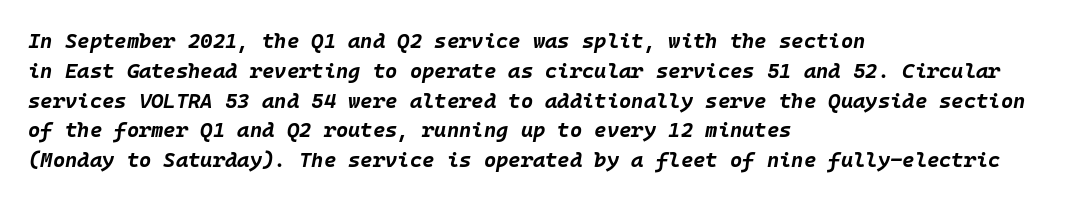
The image shows 21 px bold type, italic (leaning right); set left-aligned, normal line spacing (1.42x), normal letter spacing, not underlined.
